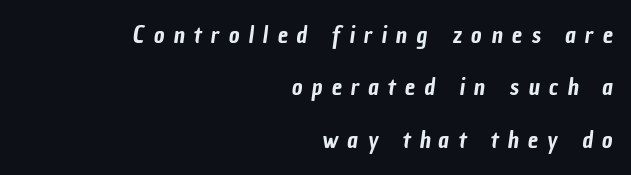
{"underline": "no", "align": "right", "line_spacing": "loose", "line_spacing_ratio": 2.28, "letter_spacing": "wide", "letter_spacing_em": 0.4, "glyph_px": 23}
